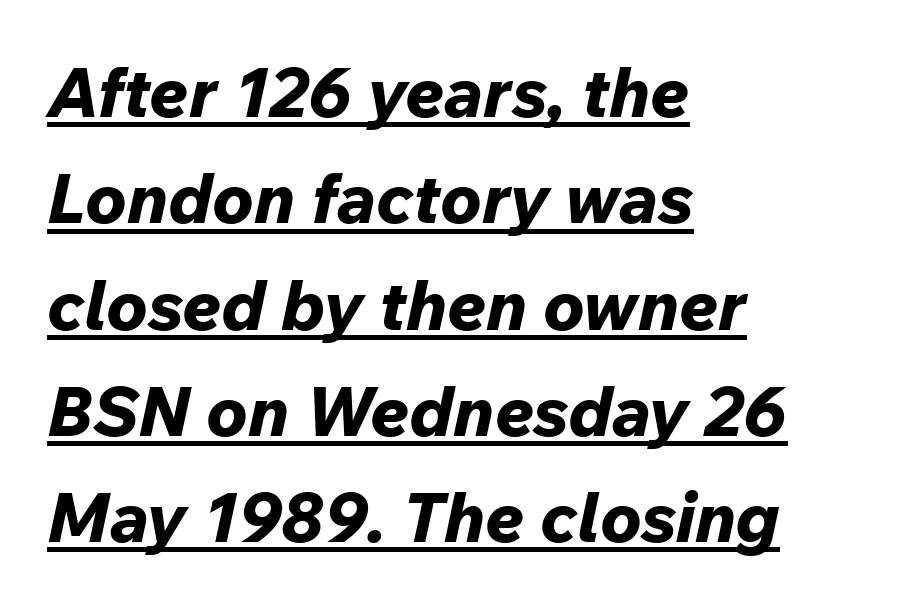
You'd pick this weight for a headline — it's a proper bold. The ragged edge is on the right, which tells us the setting is flush left. These lines are rendered in a variable-pitch font. The leading is moderate, giving the passage an even texture. Letter spacing: default. The typesetter has applied underlining to the passage shown.
